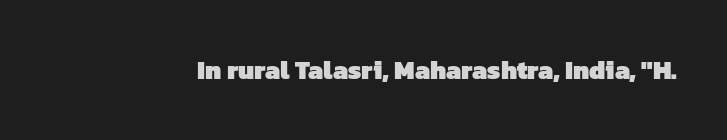
Q: Is the text bold? A: Yes.
Q: Is the text underlined? A: No.
Q: Is the spacing between letters normal or unusually wide? A: Normal.
